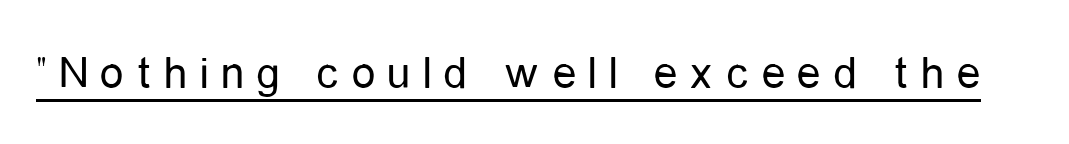
Unbolded letterforms with no extra heft. Looks like someone drew a line under every word here. These lines have a slow, spaced-out rhythm from letter to letter. Vertical strokes here are truly vertical. The letters carry no serifs — their stems end cleanly without finishing strokes.
